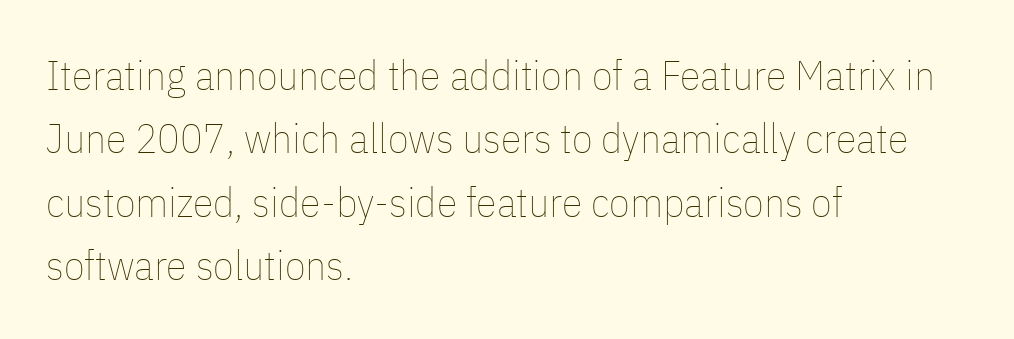
Q: Is the text bold? A: No.
Q: Is the text italic (slanted)? A: No, it is upright.
Q: Is the text underlined? A: No.
Q: How is the paragraph aligned? A: Left-aligned.
Q: Is the spacing between letters normal or unusually wide? A: Normal.
Q: Is the spacing between lines tight, normal or loose? A: Normal.
Q: Width (condensed, normal, or wide)? A: Condensed.
Q: Stroke contrast? A: Low.
Q: x-height? A: Medium.
Q: Monospaced? A: No.
